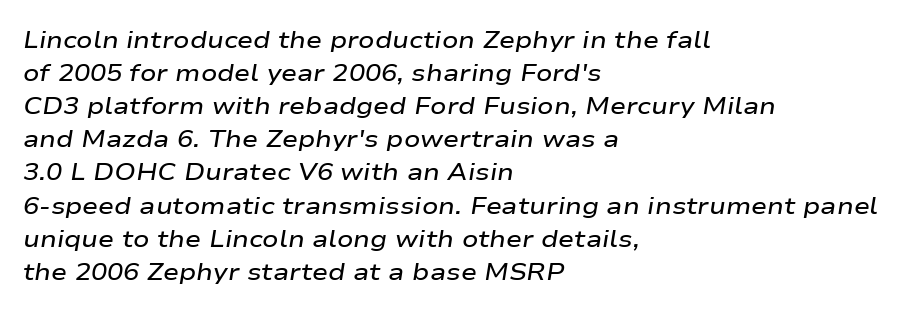
{"italic": "yes", "lean": "right", "slant_degrees": 9, "bold": "semi", "underline": "no", "align": "left", "line_spacing": "normal", "line_spacing_ratio": 1.38, "letter_spacing": "normal", "letter_spacing_em": 0.0, "glyph_px": 24}
